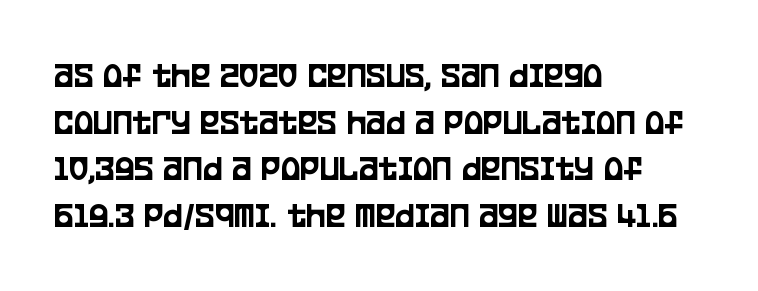
This sample uses plain, unmodified letter spacing. The rendering uses a moderate line-height, typical for paragraphs. Nothing sits at the stroke ends, so this counts as sans-serif. This is the regular roman posture of the typeface.
